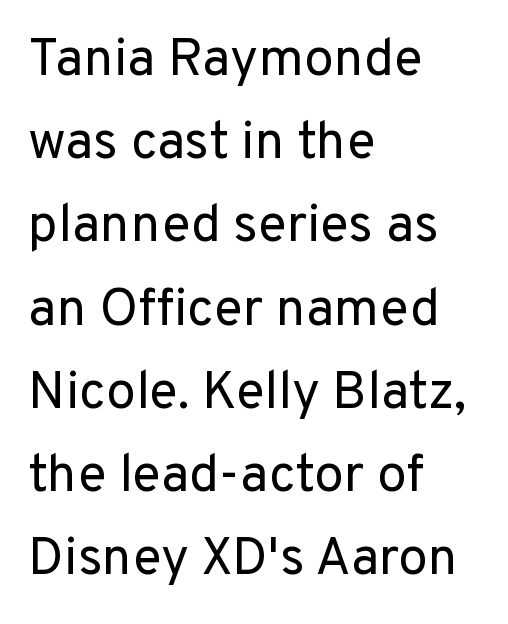
Q: Is the text bold? A: No.
Q: Is the text italic (slanted)? A: No, it is upright.
Q: Is the typeface a serif or a sans-serif typeface? A: Sans-serif.
Q: Is the text underlined? A: No.
Q: How is the paragraph aligned? A: Left-aligned.
Q: Is the spacing between letters normal or unusually wide? A: Normal.
Q: Is the spacing between lines tight, normal or loose? A: Normal.
Q: Width (condensed, normal, or wide)? A: Normal.
Q: Stroke contrast? A: Low.
Q: x-height? A: Medium.
Q: Monospaced? A: No.
